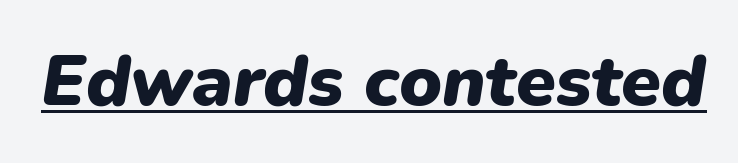
Posture: slanted. Like a heading marked for emphasis, these lines bear an underscore. Summary of weight: heavy, a full bold. A typesetter would call this proportional, since set widths differ per character.
